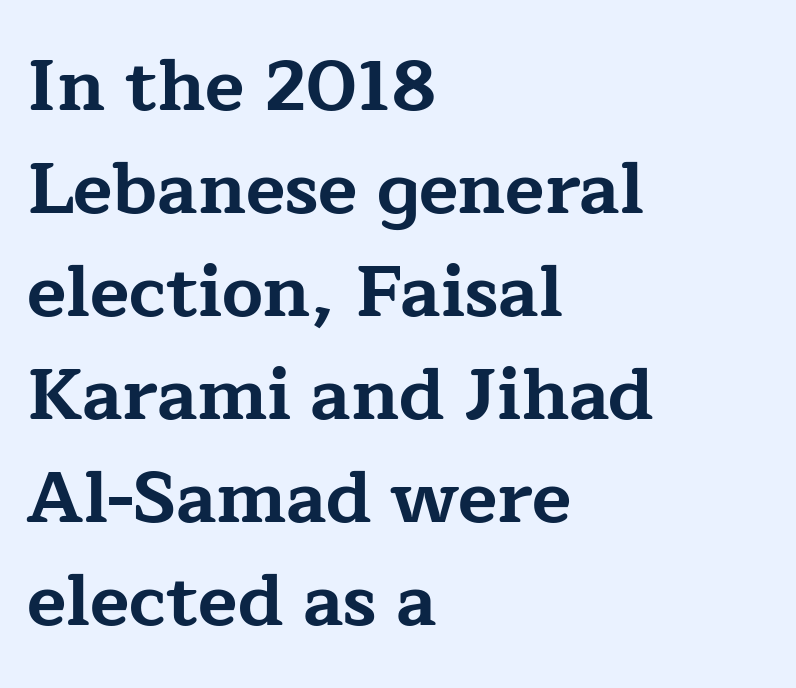
The image shows 72 px bold, wide serif type, upright; set left-aligned, normal line spacing (1.43x), normal letter spacing, not underlined; low stroke contrast and a medium x-height.
